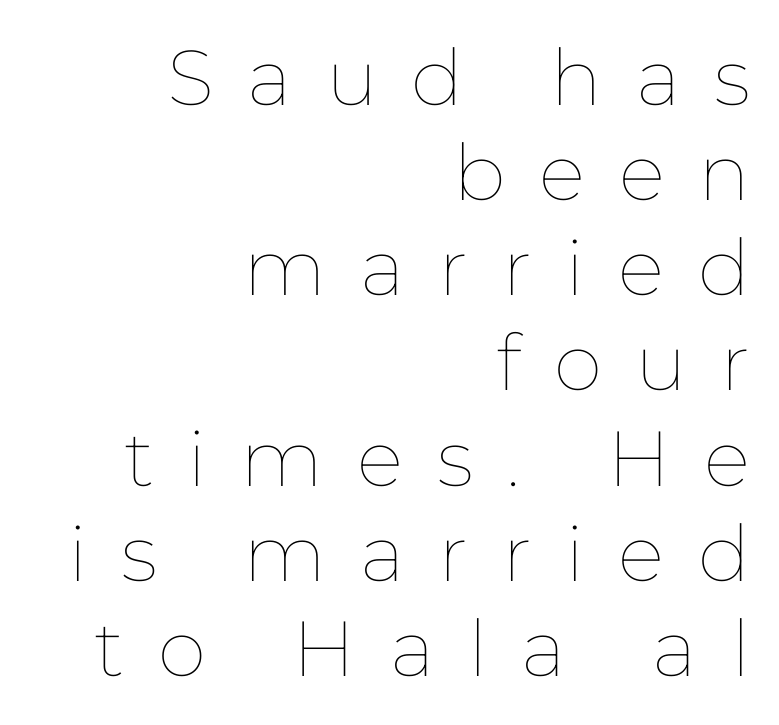
Q: Is the text bold? A: No.
Q: Is the text italic (slanted)? A: No, it is upright.
Q: Is the text underlined? A: No.
Q: How is the paragraph aligned? A: Right-aligned.
Q: Is the spacing between letters normal or unusually wide? A: Unusually wide.
Q: Width (condensed, normal, or wide)? A: Normal.
Q: Stroke contrast? A: Low.
Q: x-height? A: Medium.
Q: Monospaced? A: No.
